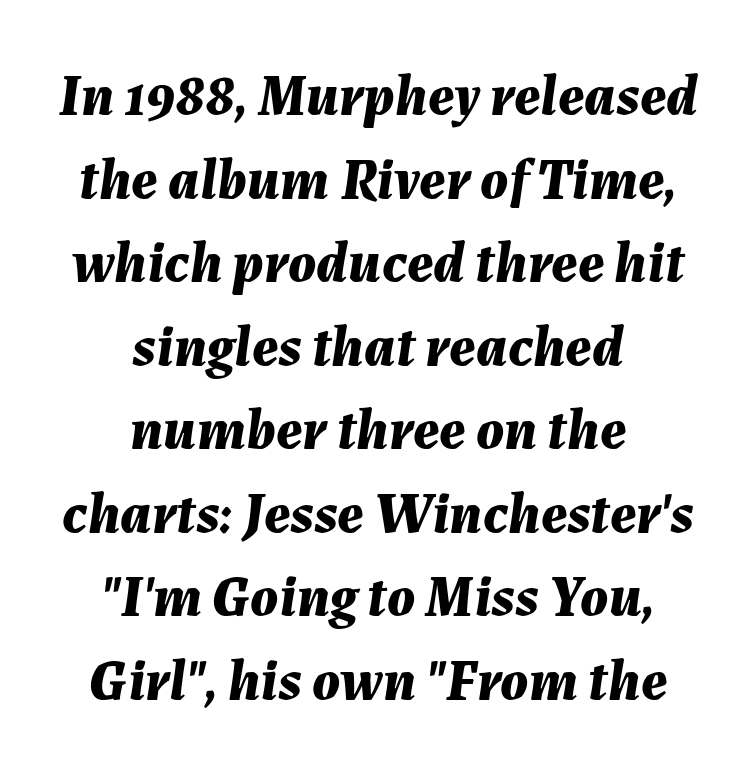
The image shows 58 px bold type, italic (leaning right); set centered, normal line spacing (1.44x), normal letter spacing, not underlined; medium stroke contrast and a medium x-height.
